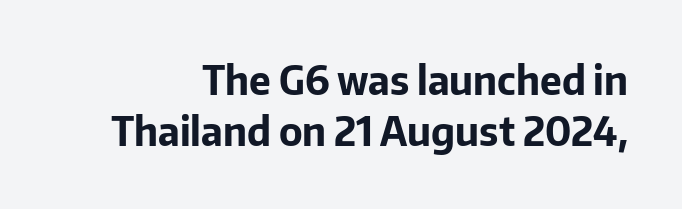
Q: Is the text bold? A: Yes.
Q: Is the text italic (slanted)? A: No, it is upright.
Q: Is the typeface a serif or a sans-serif typeface? A: Sans-serif.
Q: Is the text underlined? A: No.
Q: Is the spacing between letters normal or unusually wide? A: Normal.
Q: Is the spacing between lines tight, normal or loose? A: Normal.
Q: Width (condensed, normal, or wide)? A: Normal.
Q: Stroke contrast? A: Low.
Q: x-height? A: Medium.
Q: Monospaced? A: No.
